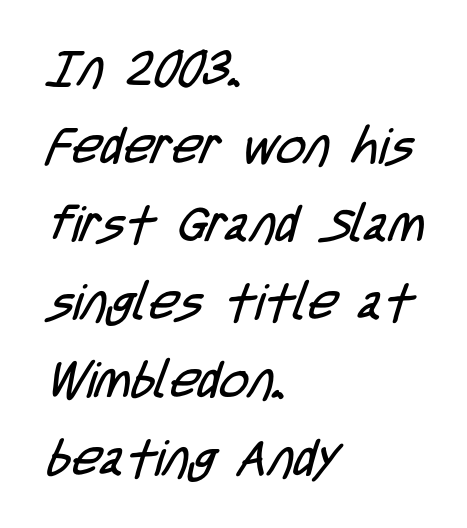
{"serif": "no", "bold": "no", "weight": "regular", "width": "condensed", "stroke_contrast": "low", "x_height": "large", "monospaced": "no", "underline": "no", "align": "left", "line_spacing": "normal", "line_spacing_ratio": 1.56, "letter_spacing": "normal", "letter_spacing_em": 0.0, "glyph_px": 50}
